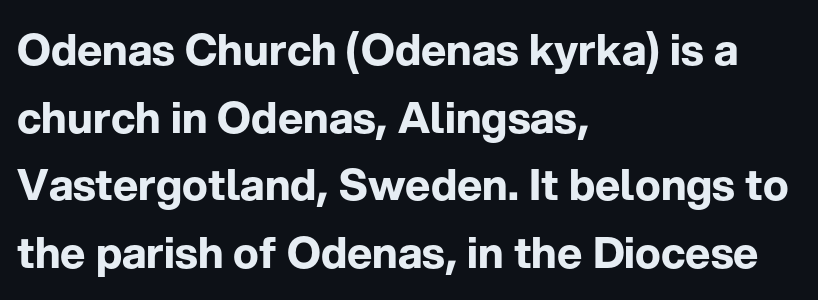
The tracking reads as untouched default to a designer's eye. Interline gaps are of average width in this sample. Does the weight exceed regular? Yes, all the way to bold. The compositor pushed each line to the left boundary. Ordinary non-slanted type is in use.
